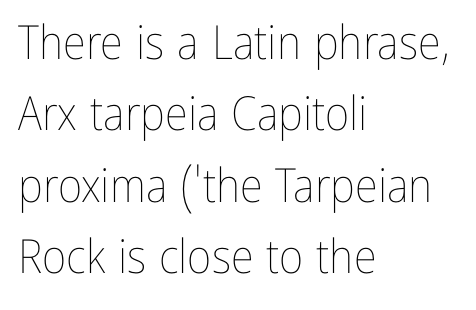
No italicization has been applied; the sample stays upright. Stroke mass is kept to a normal reading level or below. A typesetter would call this leading conventional body-copy spacing. The baseline area is clear. Looks like regular typesetting: each glyph gets only the width it needs. Visually the block forms a straight wall on the left and a jagged coastline on the right.
